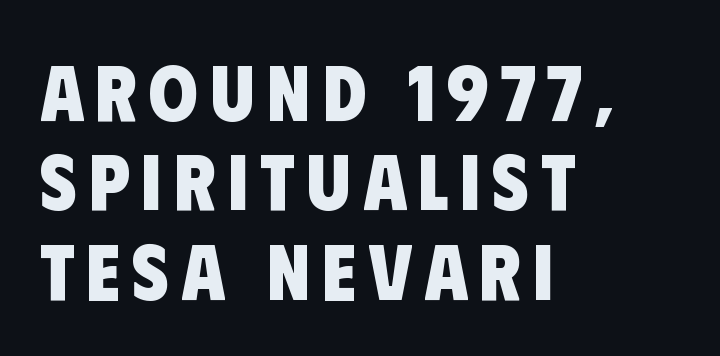
The image shows 79 px heavy, condensed sans-serif type; set left-aligned, tight line spacing (1.13x), not underlined; low stroke contrast and a large x-height.
